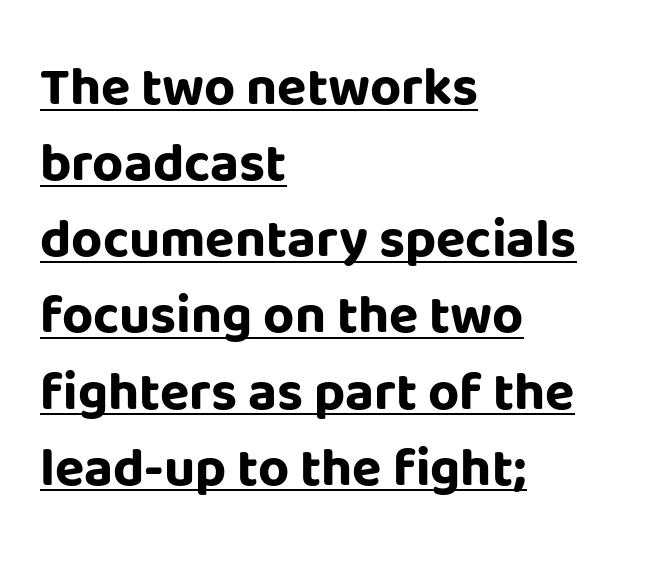
The compositor pushed each line to the left boundary. This sample carries an underscore along the baseline area. Rows of type keep a routine distance in the vertical direction. No extra tracking has been applied to these lines. Regarding serifs, this sample does without them. Is this a fixed-width face? No — the glyphs have proportional, varying widths.
